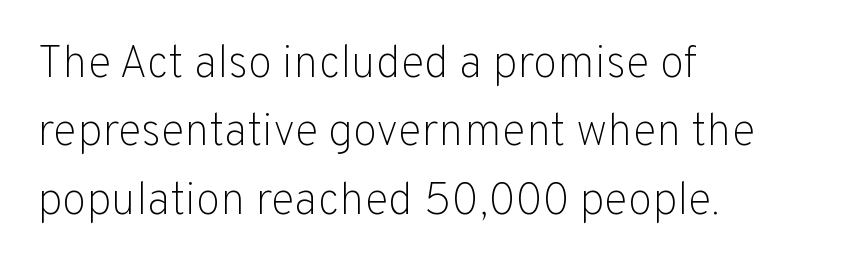
The area under the type is left untouched. A typesetter would call this leading conventional body-copy spacing. Where is the straight margin? On the left. What stands out about the letter spacing? Nothing — it is the standard amount. To sum up the face: it is a sans, with no serifs. Do the letters lean? They stand straight.
